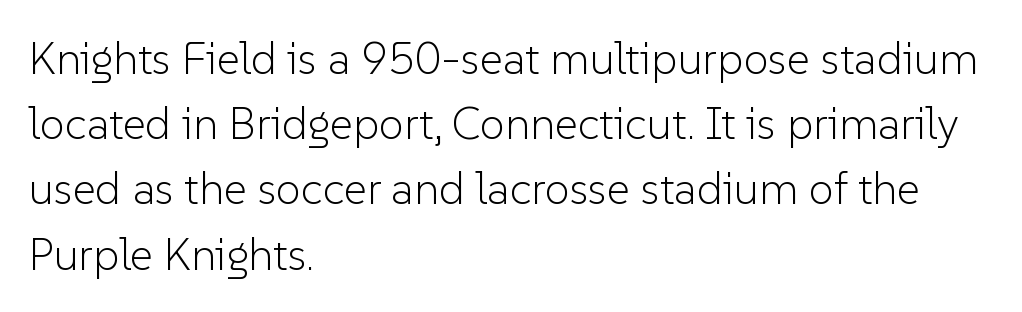
Q: Is the text bold? A: No.
Q: Is the text italic (slanted)? A: No, it is upright.
Q: Is the typeface a serif or a sans-serif typeface? A: Sans-serif.
Q: Is the text underlined? A: No.
Q: How is the paragraph aligned? A: Left-aligned.
Q: Is the spacing between letters normal or unusually wide? A: Normal.
Q: Is the spacing between lines tight, normal or loose? A: Normal.
Q: Width (condensed, normal, or wide)? A: Normal.
Q: Stroke contrast? A: Low.
Q: x-height? A: Medium.
Q: Monospaced? A: No.
